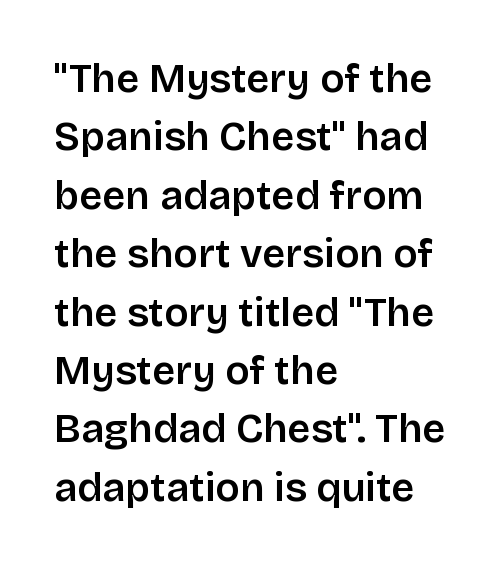
Q: Is the text bold? A: Semi-bold.
Q: Is the text italic (slanted)? A: No, it is upright.
Q: Is the typeface a serif or a sans-serif typeface? A: Sans-serif.
Q: Is the text underlined? A: No.
Q: How is the paragraph aligned? A: Left-aligned.
Q: Is the spacing between letters normal or unusually wide? A: Normal.
Q: Is the spacing between lines tight, normal or loose? A: Normal.
Q: Width (condensed, normal, or wide)? A: Normal.
Q: Stroke contrast? A: Low.
Q: x-height? A: Large.
Q: Monospaced? A: No.
